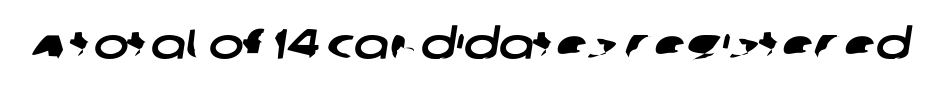
The image shows 42 px wide sans-serif type; set normal letter spacing, not underlined; low stroke contrast and a large x-height.
